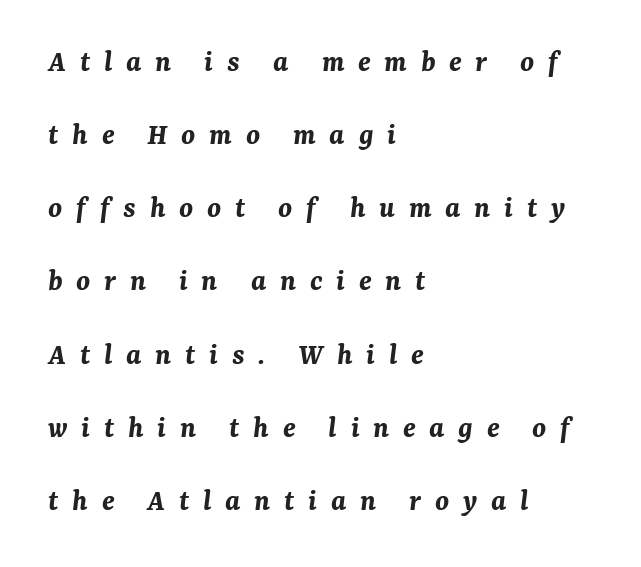
The lines are spread far apart with generous leading. The lines in this sample share a left origin and differ only in where they stop. The space directly below the letters is spotless. Honestly, the letter spacing is so wide it's the main thing you notice. Think of a printed novel: that variable character pitch is what you see here.
